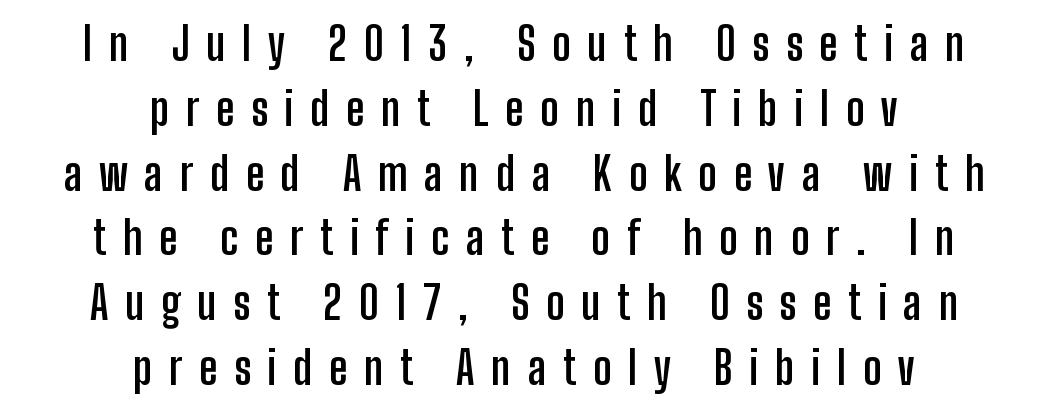
{"serif": "no", "italic": "no", "bold": "yes", "weight": "semibold", "width": "condensed", "stroke_contrast": "low", "x_height": "medium", "monospaced": "no", "underline": "no", "align": "center", "line_spacing": "normal", "line_spacing_ratio": 1.44, "letter_spacing": "wide", "letter_spacing_em": 0.37, "glyph_px": 45}
